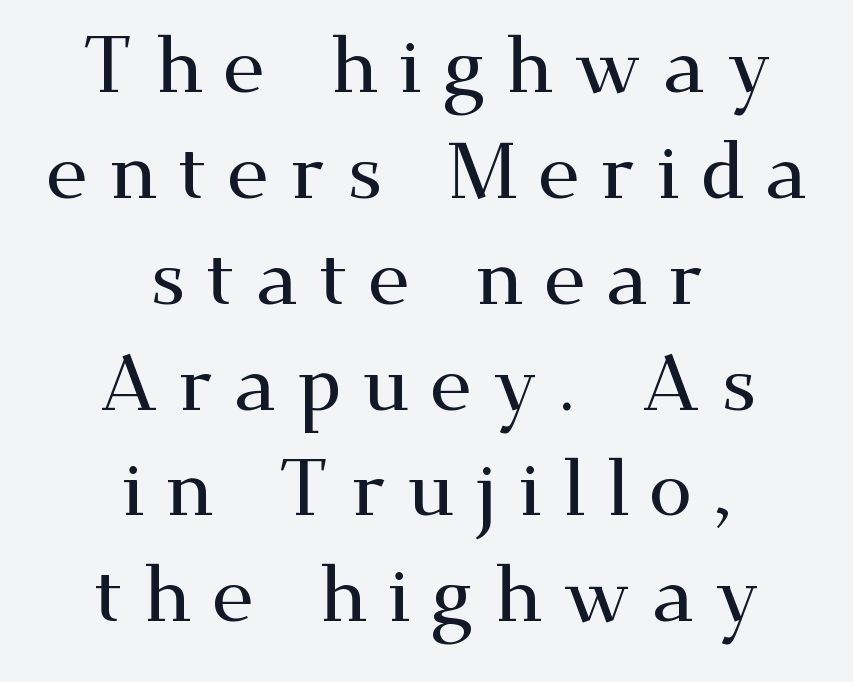
The image shows 79 px wide serif type, upright; set centered, normal line spacing (1.34x), unusually wide letter spacing (+0.26 em), not underlined; medium stroke contrast and a small x-height.
